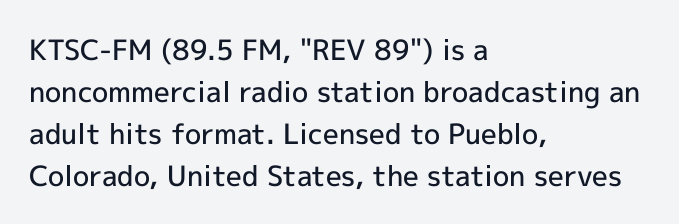
A typesetter would label this face a sans. A normal amount of white space separates one row of letters from the next. A fair bit of extra ink — the face is semibold, not bold. The rendering uses natural spacing where letterforms have individual widths. The text block is weighted toward the left margin, trailing off unevenly rightward. Bare-footed words on every line.
